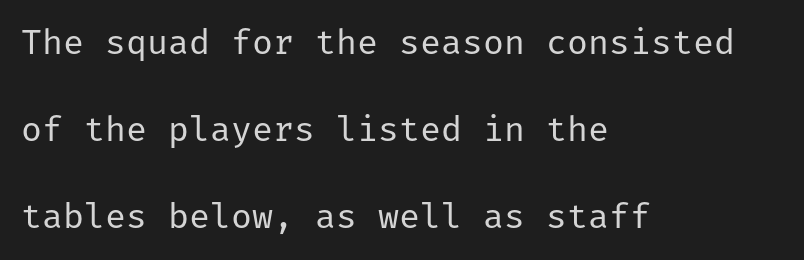
Is this a sans? Yes — the strokes have no serifs. There is no visible air inserted between adjacent glyphs. Horizontal alignment here is leftward, the default for most running prose. Descenders hang freely into open space.
